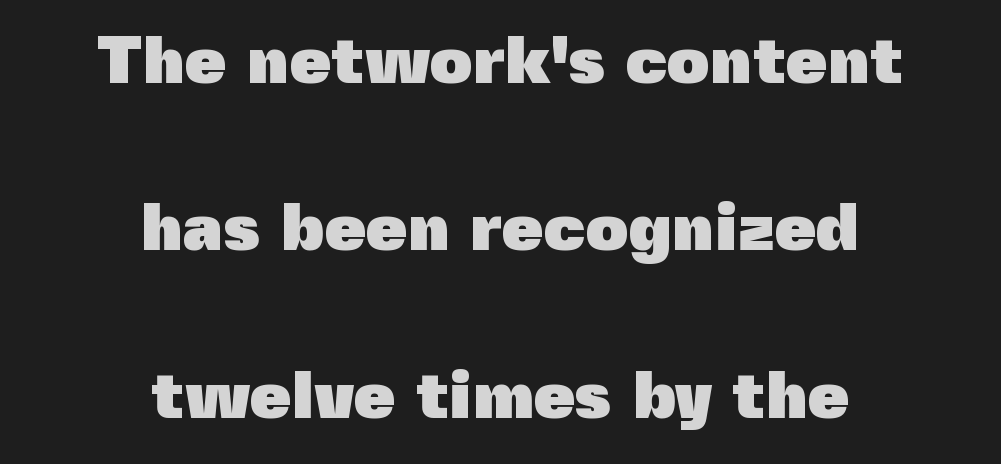
{"serif": "no", "italic": "no", "bold": "yes", "weight": "heavy", "width": "normal", "x_height": "medium", "monospaced": "no", "underline": "no", "align": "center", "line_spacing": "loose", "line_spacing_ratio": 2.5, "letter_spacing": "normal", "letter_spacing_em": 0.0, "glyph_px": 67}
